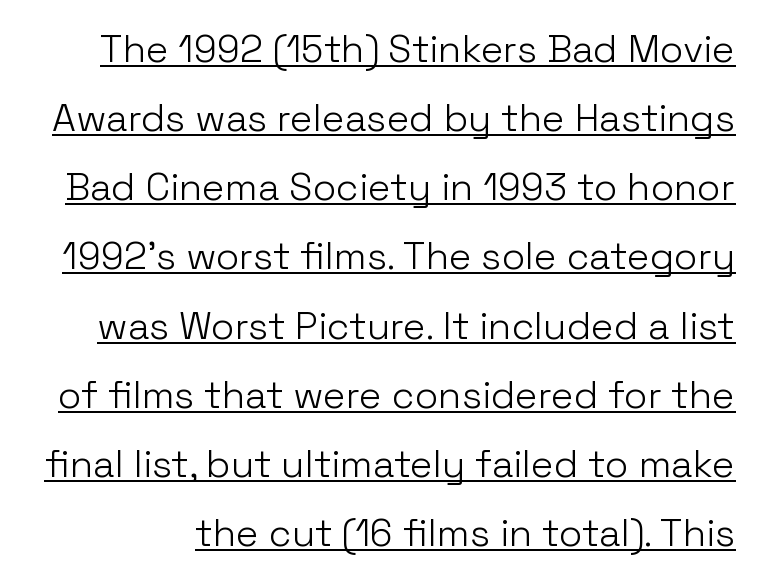
Compared with typical body copy, the letter spacing here is the same. These glyphs show unthickened strokes, regular width or finer. This sample has the flowing, uneven cadence of proportional lettering. The letters carry no serifs — their stems end cleanly without finishing strokes. Italic? Not at all — the glyphs are vertical.
